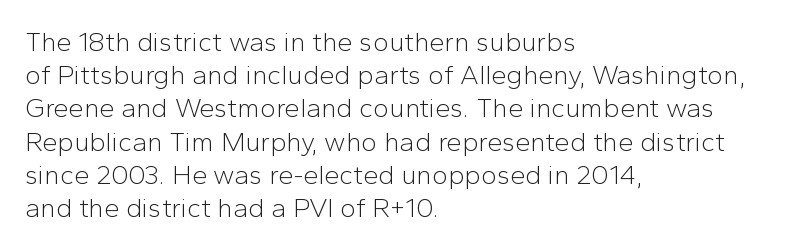
Q: Is the text bold? A: No.
Q: Is the text italic (slanted)? A: No, it is upright.
Q: Is the text underlined? A: No.
Q: How is the paragraph aligned? A: Left-aligned.
Q: Is the spacing between letters normal or unusually wide? A: Normal.
